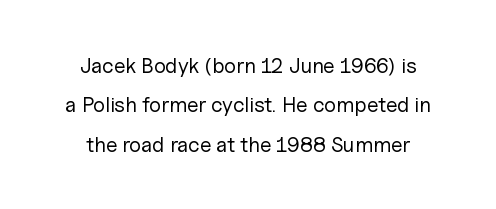
{"italic": "no", "bold": "no", "underline": "no", "line_spacing_ratio": 1.87, "letter_spacing": "normal", "letter_spacing_em": 0.0, "glyph_px": 21}
